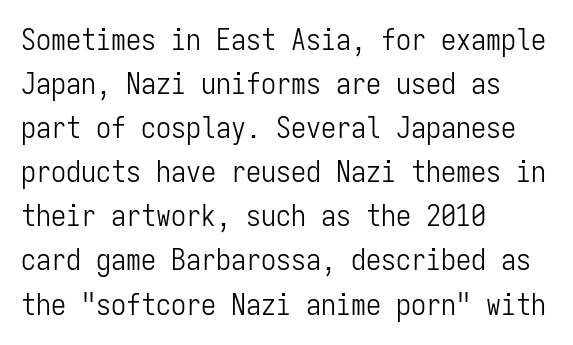
Whoever set this chose a conventional vertical rhythm. Nothing sits at the stroke ends, so this counts as sans-serif. Look at the tracking — it's just the regular setting, nothing added. Heaviness? Minimal to ordinary, like unemphasized prose.
